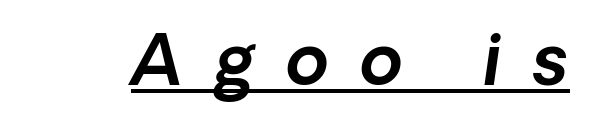
Q: Is the text italic (slanted)? A: Yes, it leans right by about 8 degrees.
Q: Is the text underlined? A: Yes.
Q: Is the spacing between letters normal or unusually wide? A: Unusually wide.
Q: Width (condensed, normal, or wide)? A: Normal.
Q: x-height? A: Medium.
Q: Monospaced? A: No.
